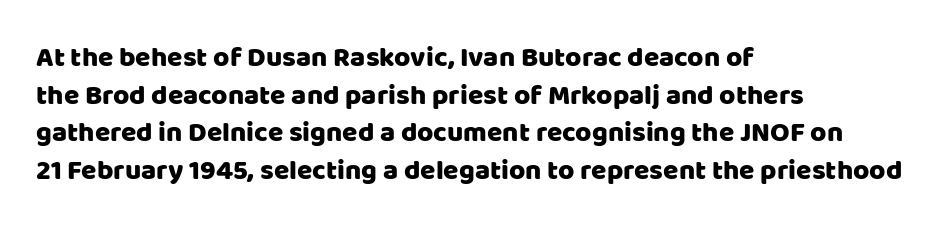
The image shows 28 px sans-serif type, upright; set left-aligned, normal line spacing (1.34x), normal letter spacing, not underlined; low stroke contrast and a large x-height.
